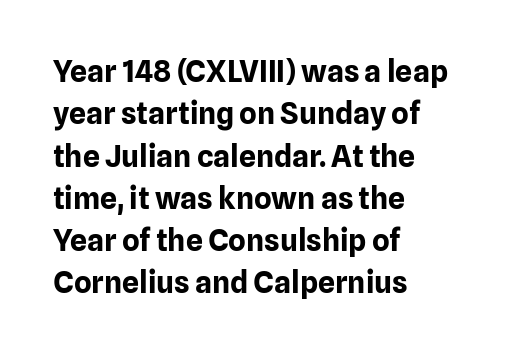
Q: Is the text bold? A: Yes.
Q: Is the text italic (slanted)? A: No, it is upright.
Q: Is the typeface a serif or a sans-serif typeface? A: Sans-serif.
Q: Is the text underlined? A: No.
Q: How is the paragraph aligned? A: Left-aligned.
Q: Is the spacing between letters normal or unusually wide? A: Normal.
Q: Is the spacing between lines tight, normal or loose? A: Normal.
Q: Width (condensed, normal, or wide)? A: Normal.
Q: Stroke contrast? A: Low.
Q: x-height? A: Medium.
Q: Monospaced? A: No.
